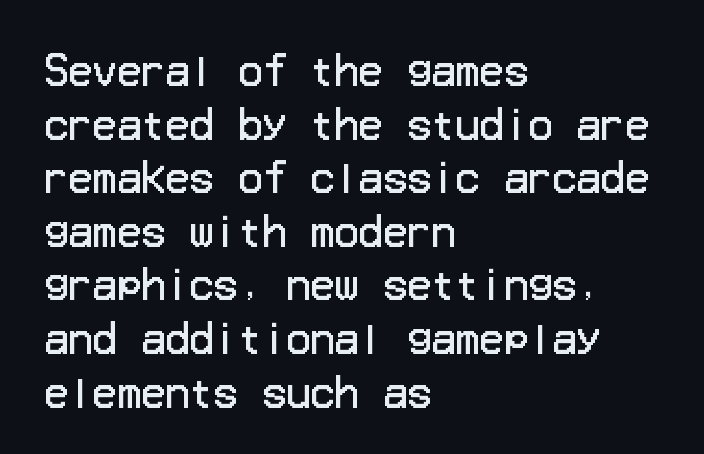
The rag falls on the right side of this text block. This reads as an unemphasized weight, regular at the heaviest. A typesetter would call this zero additional tracking. Each letter's strokes conclude bluntly, with no projecting serifs. The strip under each line holds only bare page.
